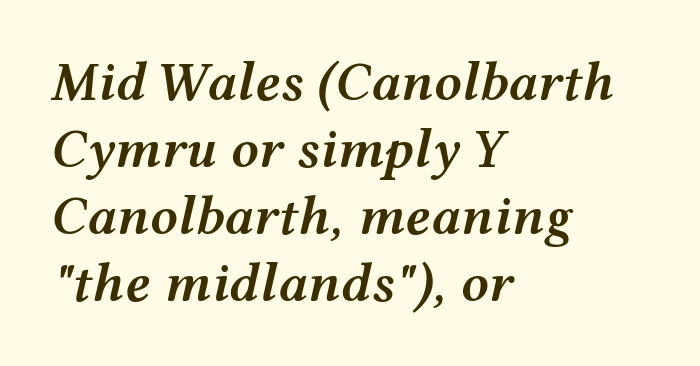
This rendering leaves character spacing at its baseline value. The passage is arranged the way most books set body copy — flush left. The letters advance in unequal steps, a hallmark of proportional type. Type without underlining. Emphasis-style slanted type is in use.
